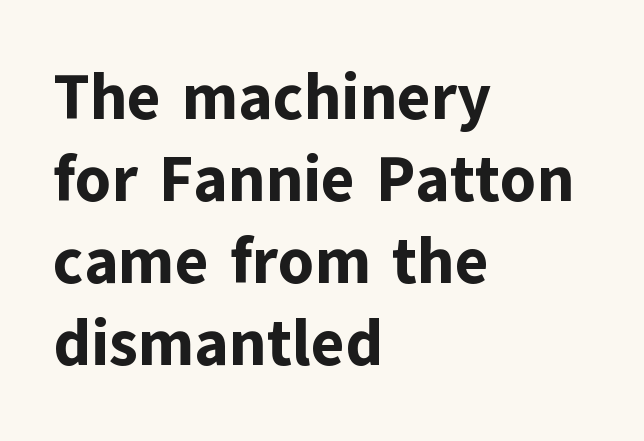
Q: Is the text bold? A: Yes.
Q: Is the text italic (slanted)? A: No, it is upright.
Q: Is the typeface a serif or a sans-serif typeface? A: Sans-serif.
Q: Is the text underlined? A: No.
Q: How is the paragraph aligned? A: Left-aligned.
Q: Is the spacing between letters normal or unusually wide? A: Normal.
Q: Is the spacing between lines tight, normal or loose? A: Normal.
Q: Width (condensed, normal, or wide)? A: Normal.
Q: Stroke contrast? A: Low.
Q: x-height? A: Medium.
Q: Monospaced? A: No.
